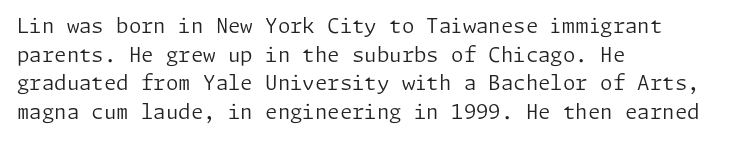
Honestly, the letter spacing is just normal — you wouldn't notice it. Every row of glyphs begins at an identical x-position on the left. The lettering holds an erect, upright posture throughout. A typesetter would call this leading conventional body-copy spacing.
